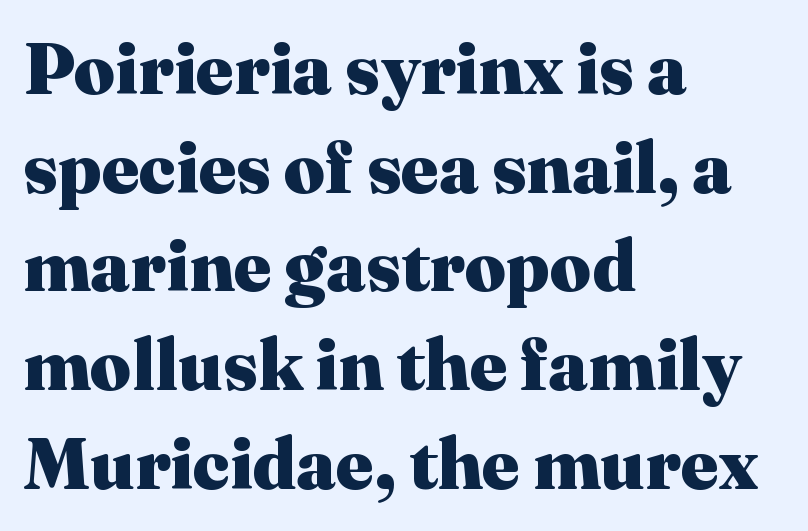
Q: Is the text bold? A: Yes.
Q: Is the text italic (slanted)? A: No, it is upright.
Q: Is the typeface a serif or a sans-serif typeface? A: Serif.
Q: Is the text underlined? A: No.
Q: How is the paragraph aligned? A: Left-aligned.
Q: Is the spacing between letters normal or unusually wide? A: Normal.
Q: Is the spacing between lines tight, normal or loose? A: Normal.
Q: Width (condensed, normal, or wide)? A: Normal.
Q: Stroke contrast? A: Medium.
Q: x-height? A: Medium.
Q: Monospaced? A: No.
